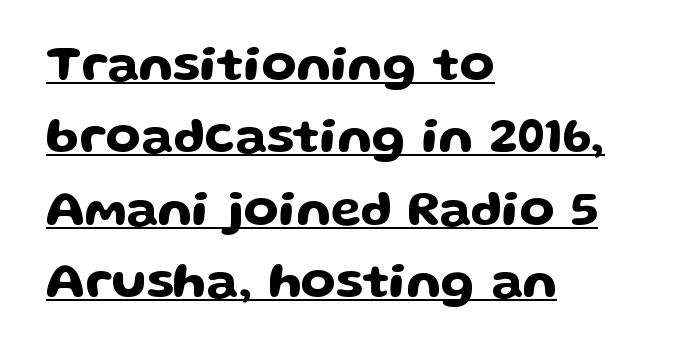
The image shows 50 px wide sans-serif type, upright; set left-aligned, normal line spacing (1.45x), normal letter spacing, underlined; low stroke contrast and a medium x-height.
